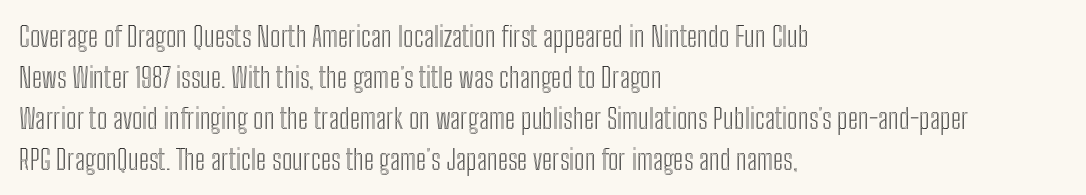
{"italic": "no", "width": "condensed", "x_height": "medium", "monospaced": "no", "underline": "no", "align": "left", "line_spacing": "normal", "line_spacing_ratio": 1.46, "letter_spacing": "normal", "letter_spacing_em": 0.0, "glyph_px": 28}
